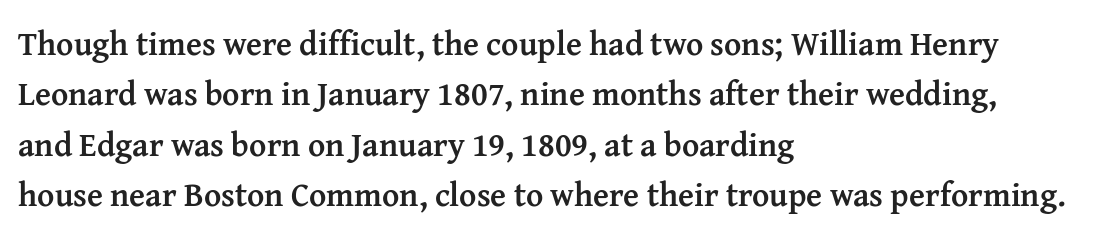
The image shows 33 px semibold serif type, upright; set left-aligned, normal line spacing (1.53x), normal letter spacing, not underlined; medium stroke contrast and a medium x-height.
